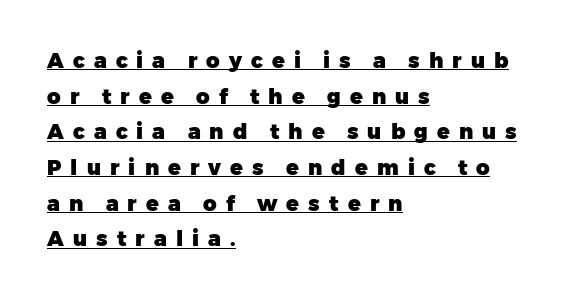
Q: Is the text bold? A: Yes.
Q: Is the text italic (slanted)? A: No, it is upright.
Q: Is the text underlined? A: Yes.
Q: How is the paragraph aligned? A: Left-aligned.
Q: Is the spacing between letters normal or unusually wide? A: Unusually wide.
Q: Is the spacing between lines tight, normal or loose? A: Normal.
